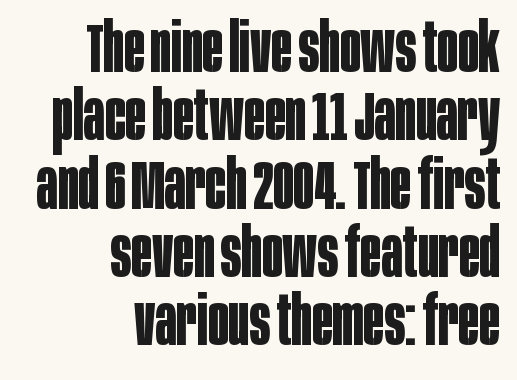
Q: Is the text bold? A: Yes.
Q: Is the text italic (slanted)? A: No, it is upright.
Q: Is the typeface a serif or a sans-serif typeface? A: Sans-serif.
Q: Is the text underlined? A: No.
Q: How is the paragraph aligned? A: Right-aligned.
Q: Is the spacing between letters normal or unusually wide? A: Normal.
Q: Is the spacing between lines tight, normal or loose? A: Tight.
Q: Width (condensed, normal, or wide)? A: Condensed.
Q: Stroke contrast? A: Low.
Q: x-height? A: Large.
Q: Monospaced? A: No.
